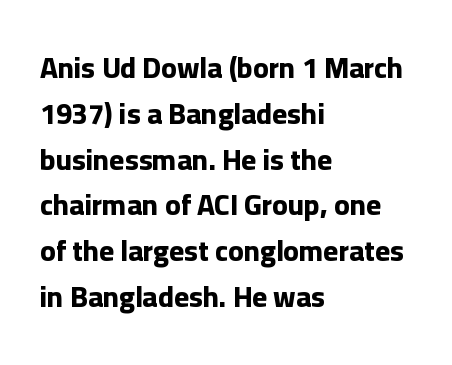
{"serif": "no", "italic": "no", "bold": "yes", "weight": "bold", "width": "normal", "stroke_contrast": "low", "x_height": "medium", "monospaced": "no", "underline": "no", "align": "left", "line_spacing": "normal", "line_spacing_ratio": 1.58, "letter_spacing": "normal", "letter_spacing_em": 0.0, "glyph_px": 29}
